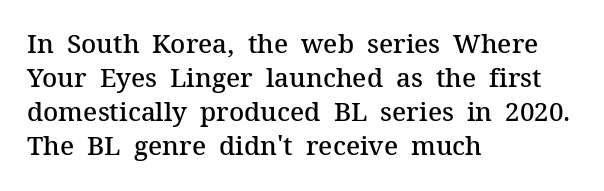
Each line starts at the same left margin while the right side varies. Short note: letters normally spaced. The passage shown is semibold, sitting just below true bold. Every stem runs plumb, perpendicular to the baseline.
